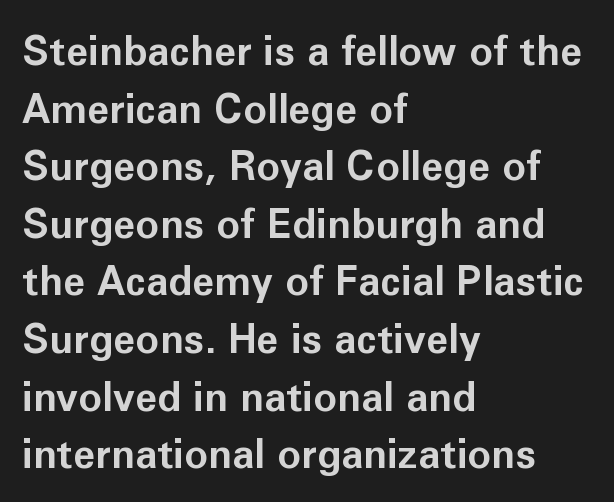
The image shows 40 px bold sans-serif type, upright; set left-aligned, normal line spacing (1.44x), normal letter spacing, not underlined; low stroke contrast and a medium x-height.
